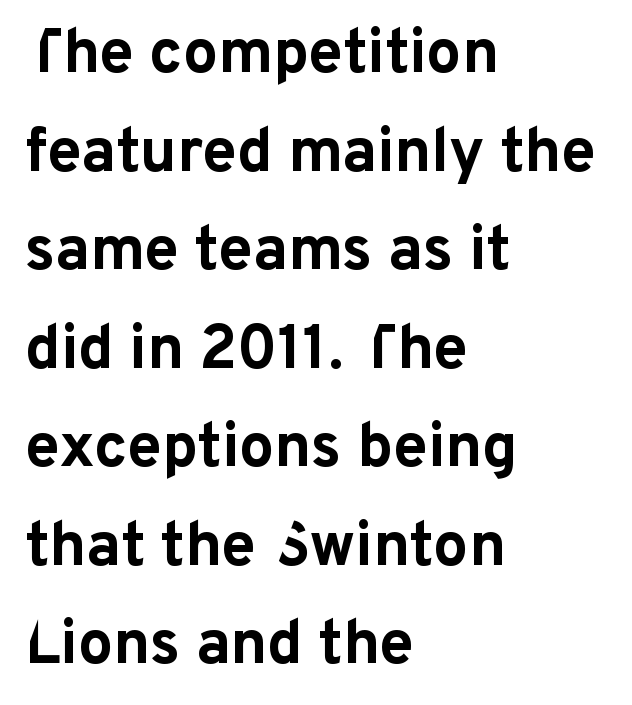
{"serif": "no", "italic": "no", "bold": "yes", "weight": "bold", "width": "normal", "stroke_contrast": "low", "x_height": "medium", "monospaced": "no", "underline": "no", "align": "left", "line_spacing": "normal", "line_spacing_ratio": 1.59, "letter_spacing": "normal", "letter_spacing_em": 0.0, "glyph_px": 62}
